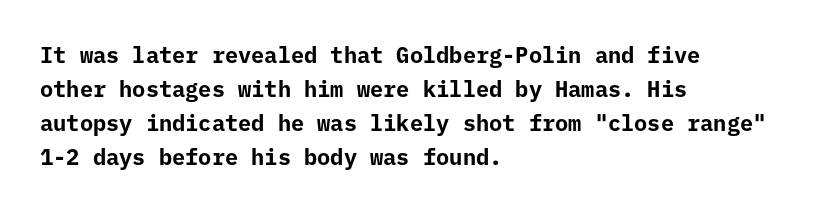
The image shows 22 px bold type, upright; set left-aligned, normal line spacing (1.54x), normal letter spacing, not underlined.
